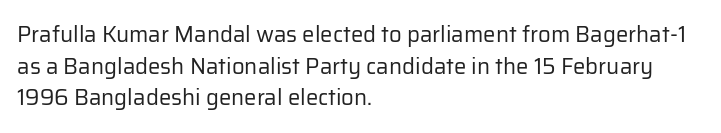
Q: Is the text bold? A: No.
Q: Is the text italic (slanted)? A: No, it is upright.
Q: Is the text underlined? A: No.
Q: How is the paragraph aligned? A: Left-aligned.
Q: Is the spacing between letters normal or unusually wide? A: Normal.
Q: Is the spacing between lines tight, normal or loose? A: Normal.
